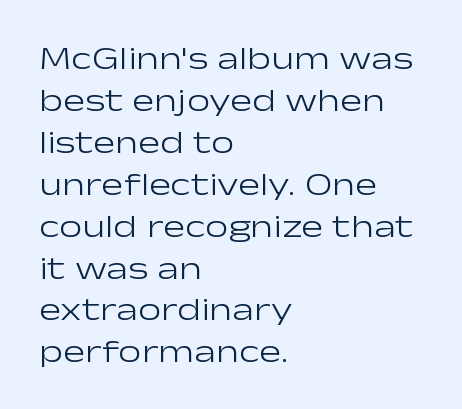
{"serif": "no", "italic": "no", "bold": "no", "weight": "light", "width": "wide", "stroke_contrast": "low", "x_height": "medium", "monospaced": "no", "underline": "no", "align": "left", "line_spacing": "normal", "line_spacing_ratio": 1.27, "letter_spacing": "normal", "letter_spacing_em": 0.0, "glyph_px": 33}
